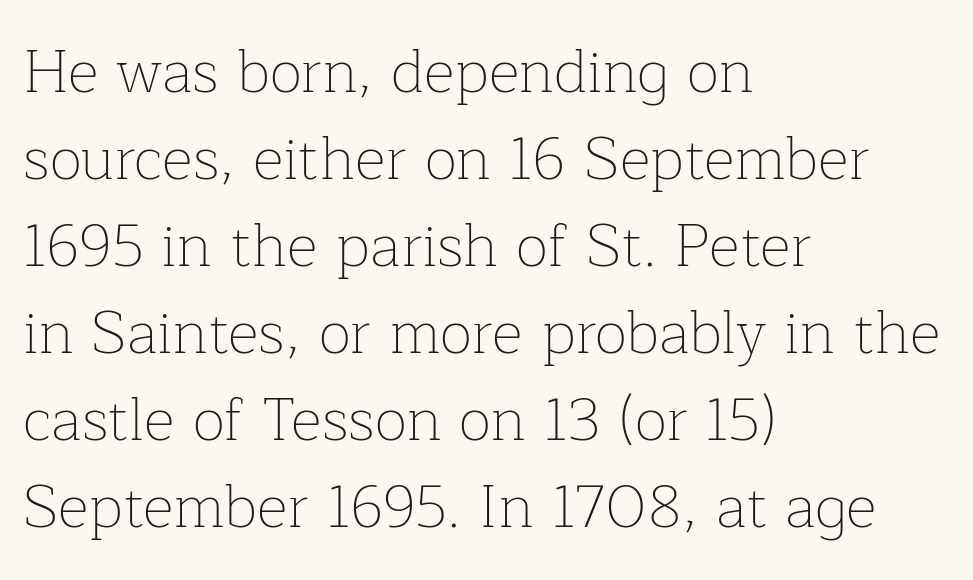
Notice how the passage keeps a crisp vertical edge on the left only. Vertical stems look standard width or narrower in stroke. Successive baselines arrive at the customary interval. Any mark beneath the type? The region is blank.
